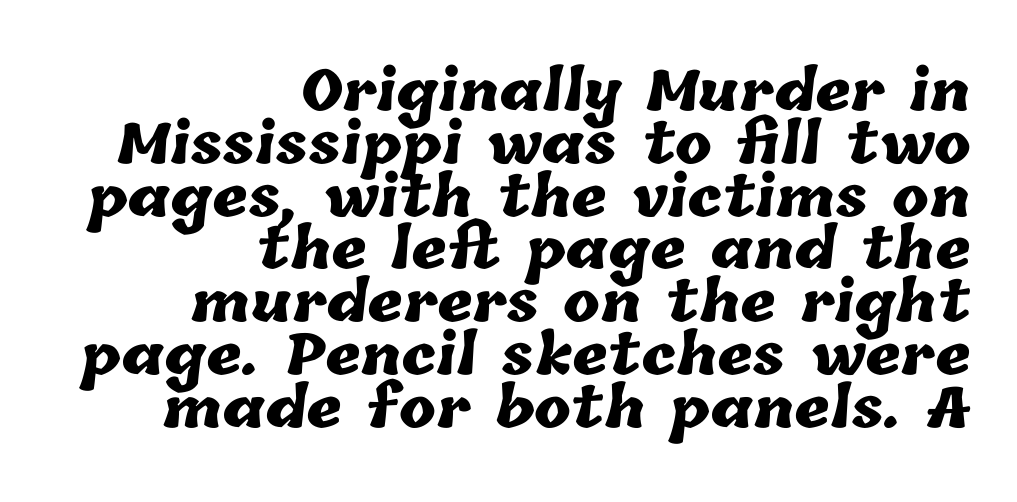
Note the varied advance widths — an 'i' is clearly narrower than an 'm'. The area under the type is left untouched. Casual observation: everything's shoved over to the right. Summary of weight: heavy, a full bold. The tracking reads as untouched default to a designer's eye.
